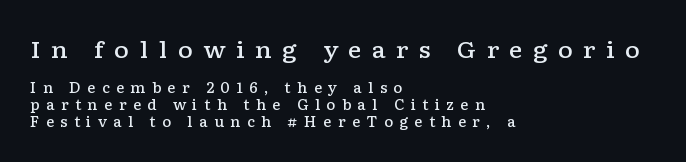
{"italic": "no", "bold": "semi", "underline": "no", "align": "left", "line_spacing_ratio": 1.2, "letter_spacing": "wide", "letter_spacing_em": 0.45, "larger_block": "first", "size_ratio": 1.64, "glyph_px": 23}
